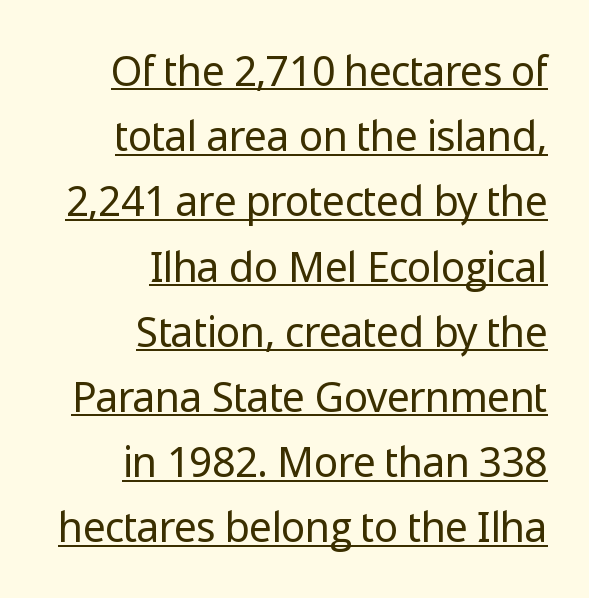
Q: Is the text bold? A: No.
Q: Is the text italic (slanted)? A: No, it is upright.
Q: Is the typeface a serif or a sans-serif typeface? A: Sans-serif.
Q: Is the text underlined? A: Yes.
Q: How is the paragraph aligned? A: Right-aligned.
Q: Is the spacing between letters normal or unusually wide? A: Normal.
Q: Is the spacing between lines tight, normal or loose? A: Normal.
Q: Width (condensed, normal, or wide)? A: Normal.
Q: Stroke contrast? A: Low.
Q: x-height? A: Medium.
Q: Monospaced? A: No.
